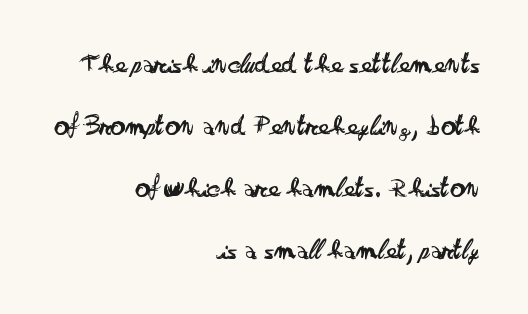
Q: Is the text bold? A: No.
Q: Is the text italic (slanted)? A: No, it is upright.
Q: Is the typeface a serif or a sans-serif typeface? A: Sans-serif.
Q: Is the text underlined? A: No.
Q: How is the paragraph aligned? A: Right-aligned.
Q: Is the spacing between letters normal or unusually wide? A: Normal.
Q: Is the spacing between lines tight, normal or loose? A: Loose.
Q: Width (condensed, normal, or wide)? A: Wide.
Q: Stroke contrast? A: Low.
Q: x-height? A: Small.
Q: Monospaced? A: No.
